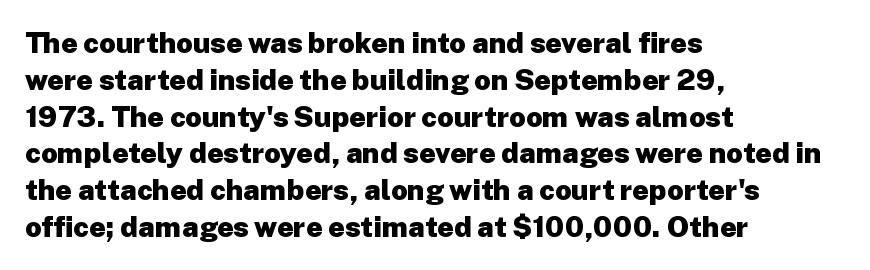
All the whitespace from short lines collects on the right. Think of a printed novel: that variable character pitch is what you see here. A normal amount of white space separates one row of letters from the next. What stands out about the letter spacing? Nothing — it is the standard amount. A full-strength bold gives these letters their thick strokes.
